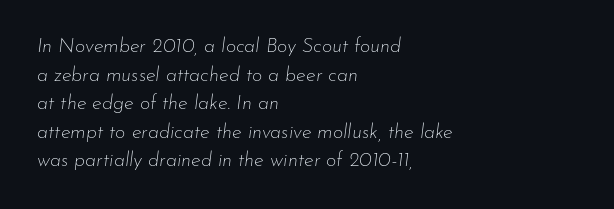
Q: Is the text bold? A: No.
Q: Is the text italic (slanted)? A: Yes, it leans right by about 7 degrees.
Q: Is the text underlined? A: No.
Q: How is the paragraph aligned? A: Left-aligned.
Q: Is the spacing between letters normal or unusually wide? A: Normal.
Q: Is the spacing between lines tight, normal or loose? A: Normal.
